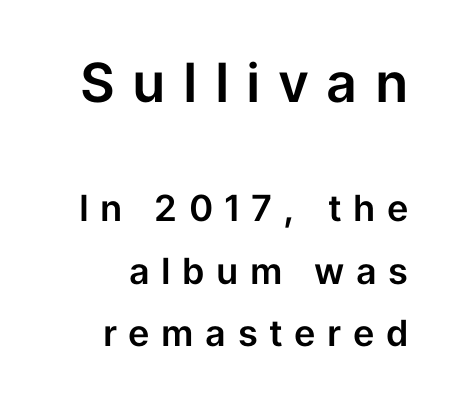
Reading top to bottom, the characters get smaller at the block break. Notice how the stems are strictly vertical — no italics here. This rendering features lettering with no underline. Note the varied advance widths — an 'i' is clearly narrower than an 'm'.
